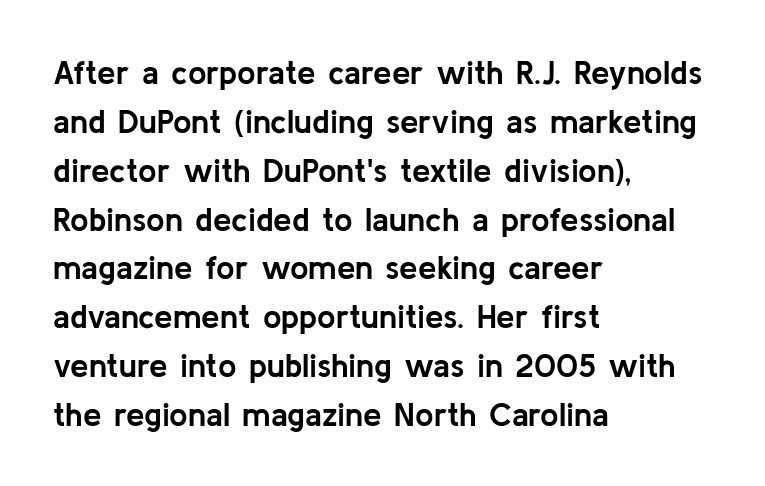
Style check: upright. Regular leading. The area under the type is left untouched. Do the characters align in a grid? No, the font is proportional. The font family rendered here belongs to the sans-serif group. The letterforms sit shoulder to shoulder at normal distance.
